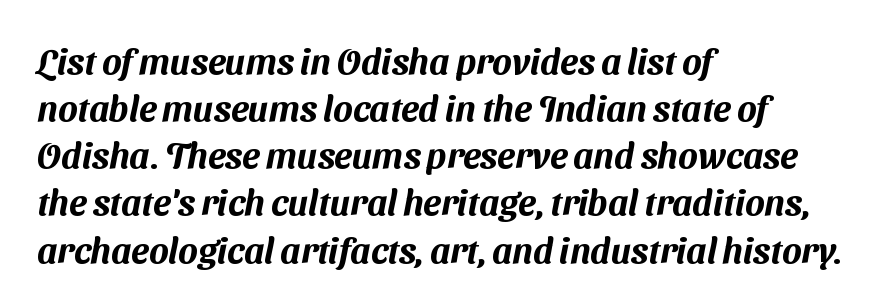
Grotesque or geometric, the face here clearly has no serifs. Honestly, the letter spacing is just normal — you wouldn't notice it. The line-height multiplier appears to be the usual default. Nobody drew a line under any word here.
